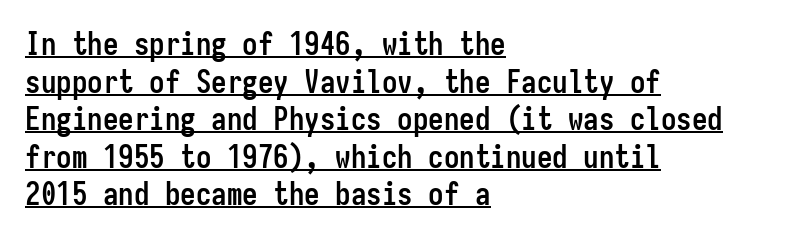
{"serif": "no", "italic": "no", "bold": "yes", "weight": "semibold", "width": "condensed", "stroke_contrast": "low", "x_height": "medium", "monospaced": "yes", "underline": "yes", "align": "left", "line_spacing_ratio": 1.21, "letter_spacing": "normal", "letter_spacing_em": 0.0, "glyph_px": 31}
